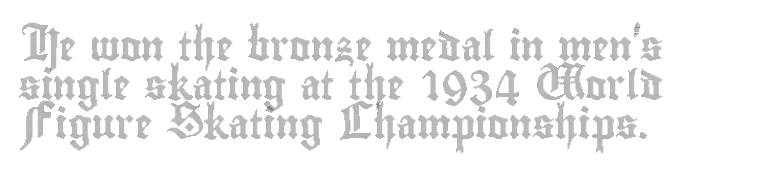
Q: Is the text italic (slanted)? A: No, it is upright.
Q: Is the text underlined? A: No.
Q: How is the paragraph aligned? A: Left-aligned.
Q: Is the spacing between letters normal or unusually wide? A: Normal.
Q: Is the spacing between lines tight, normal or loose? A: Normal.
Q: Width (condensed, normal, or wide)? A: Condensed.
Q: x-height? A: Small.
Q: Monospaced? A: No.
